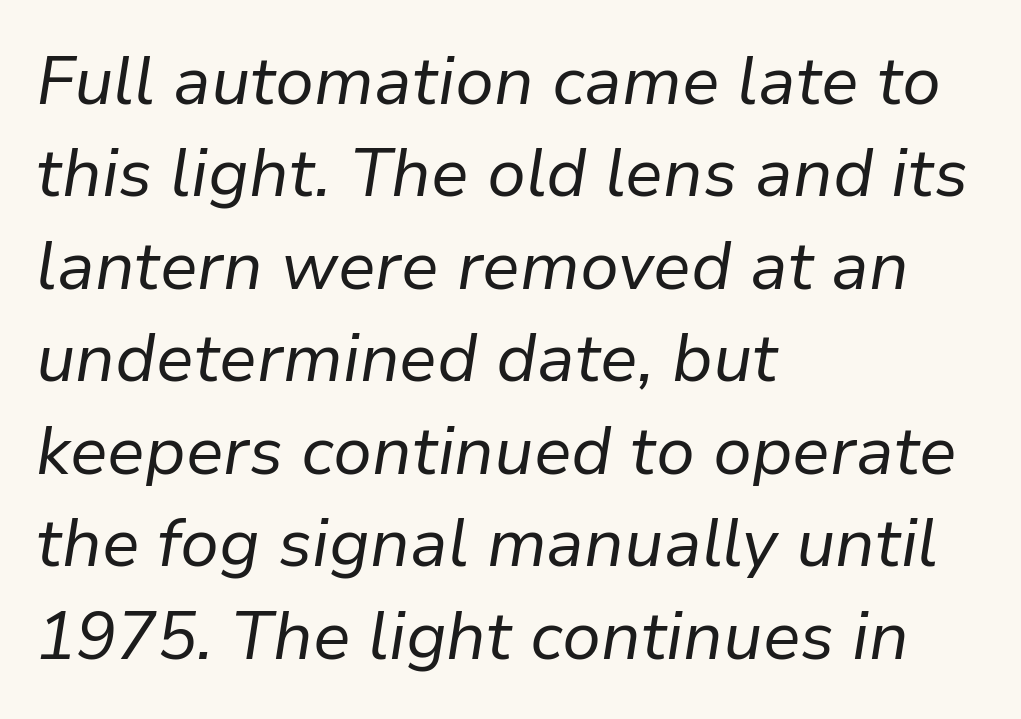
The image shows 67 px regular-weight type, italic (leaning right); set left-aligned, normal line spacing (1.38x), normal letter spacing, not underlined; low stroke contrast and a medium x-height.
